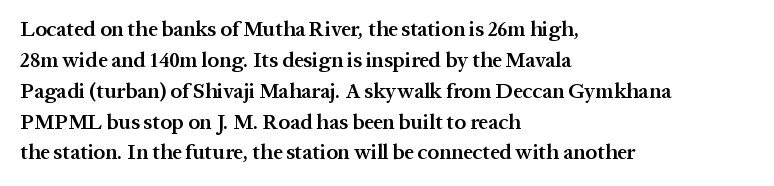
The lines are quadded left. No word sits above an underline. A typesetter would mark this as roman, not italic. Observe the ordinary spacing: letters are neighbours, not strangers.
